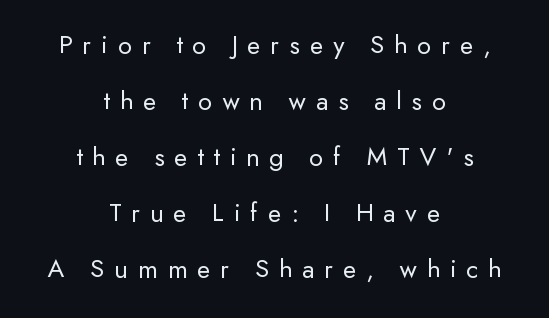
{"italic": "no", "bold": "no", "underline": "no", "align": "center", "line_spacing": "loose", "line_spacing_ratio": 2.07, "letter_spacing": "wide", "letter_spacing_em": 0.37, "glyph_px": 27}
